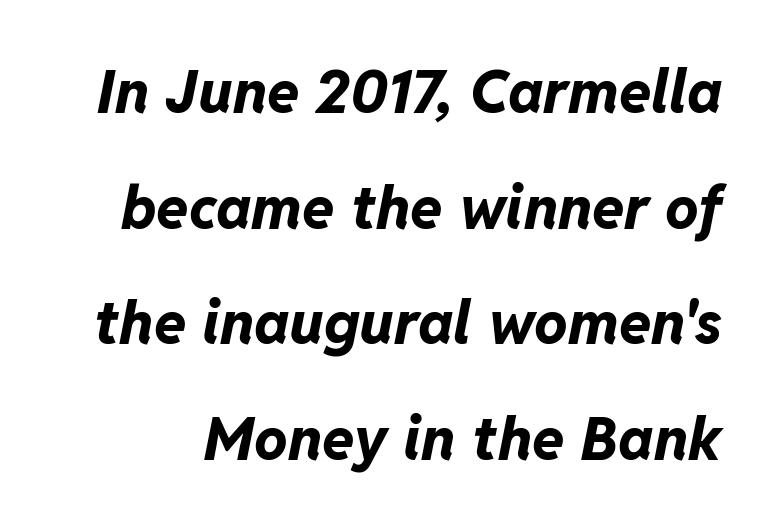
{"italic": "yes", "lean": "right", "slant_degrees": 11, "bold": "yes", "weight": "bold", "width": "normal", "stroke_contrast": "low", "x_height": "medium", "monospaced": "no", "underline": "no", "line_spacing": "loose", "line_spacing_ratio": 1.96, "letter_spacing": "normal", "letter_spacing_em": 0.0, "glyph_px": 59}
